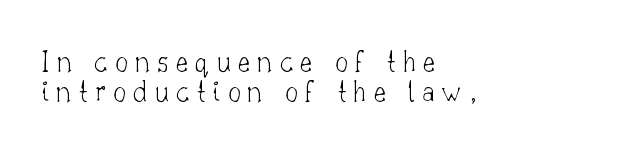
{"serif": "yes", "italic": "no", "bold": "no", "weight": "thin", "width": "normal", "stroke_contrast": "low", "x_height": "small", "monospaced": "no", "underline": "no", "align": "left", "line_spacing": "tight", "line_spacing_ratio": 0.95, "letter_spacing": "wide", "letter_spacing_em": 0.23, "glyph_px": 32}
